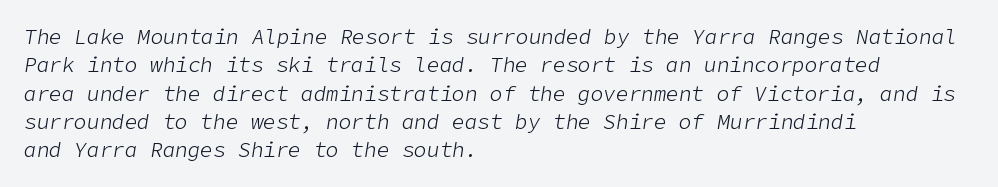
{"italic": "yes", "lean": "right", "slant_degrees": 9, "bold": "no", "underline": "no", "align": "left", "line_spacing": "normal", "line_spacing_ratio": 1.35, "letter_spacing": "normal", "letter_spacing_em": 0.0, "glyph_px": 21}
